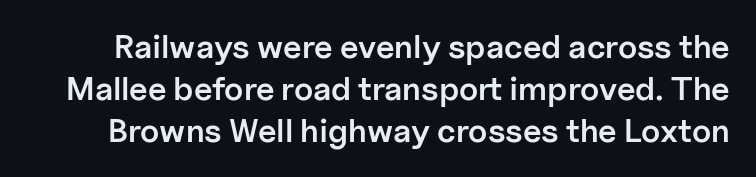
The image shows 33 px semibold sans-serif type, upright; set normal line spacing (1.28x), normal letter spacing, not underlined; low stroke contrast and a medium x-height.
